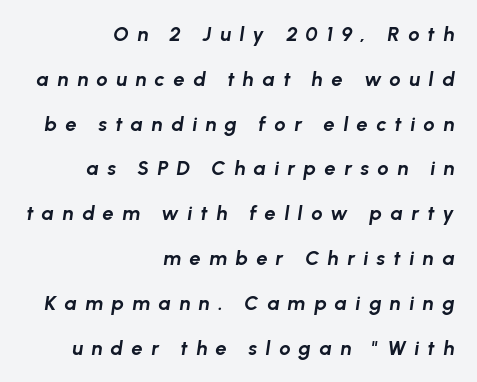
{"italic": "yes", "lean": "right", "slant_degrees": 8, "bold": "yes", "underline": "no", "align": "right", "line_spacing": "loose", "line_spacing_ratio": 2.24, "letter_spacing": "wide", "letter_spacing_em": 0.42, "glyph_px": 20}
